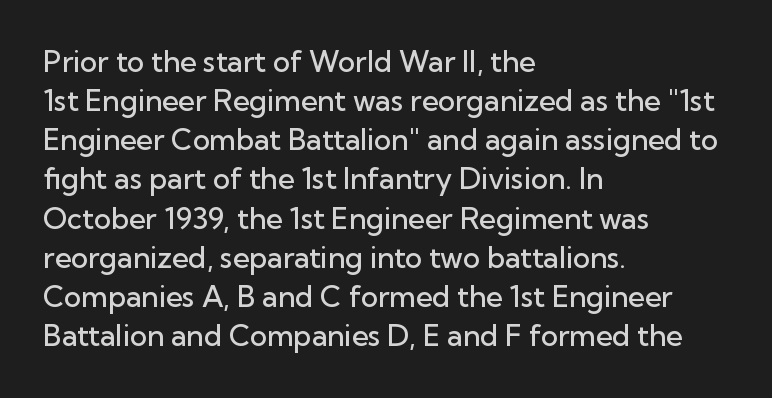
{"serif": "no", "italic": "no", "bold": "semi", "weight": "semibold", "width": "normal", "stroke_contrast": "low", "x_height": "medium", "monospaced": "no", "underline": "no", "align": "left", "line_spacing": "normal", "line_spacing_ratio": 1.35, "letter_spacing": "normal", "letter_spacing_em": 0.0, "glyph_px": 29}
